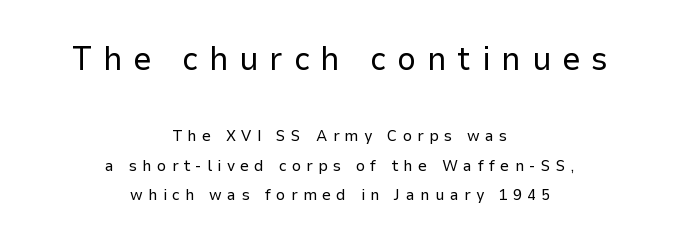
Q: Is the text bold? A: No.
Q: Is the text italic (slanted)? A: No, it is upright.
Q: Is the typeface a serif or a sans-serif typeface? A: Sans-serif.
Q: Is the text underlined? A: No.
Q: How is the paragraph aligned? A: Centered.
Q: Is the spacing between letters normal or unusually wide? A: Unusually wide.
Q: Which block of text is set in a larger size, the first (top) or the second (bottom)? A: The first (top) one.
Q: Width (condensed, normal, or wide)? A: Normal.
Q: Stroke contrast? A: Low.
Q: x-height? A: Medium.
Q: Monospaced? A: No.
